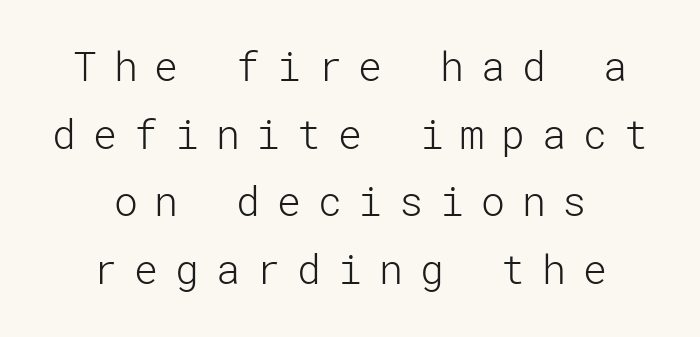
{"serif": "no", "italic": "no", "bold": "no", "weight": "light", "width": "normal", "stroke_contrast": "low", "x_height": "medium", "underline": "no", "align": "center", "line_spacing": "normal", "line_spacing_ratio": 1.69, "letter_spacing": "wide", "letter_spacing_em": 0.42, "glyph_px": 40}
